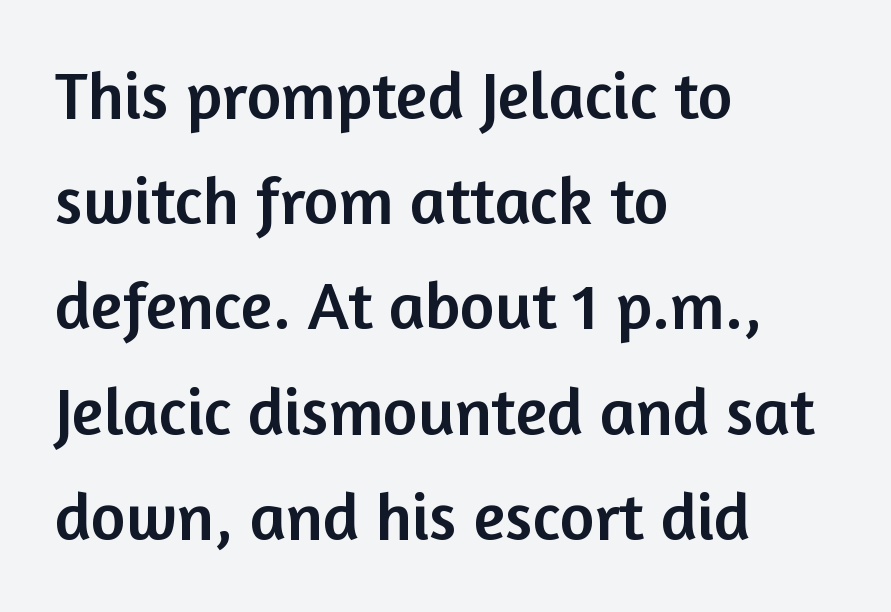
If you drew a line through each stem, it would be perfectly vertical. You can tell from the bare stems that sans-serif type was used. The space beneath each line is pristine and unruled. One-word summary of the alignment: left. Evenly set lines give the paragraph a standard silhouette. Default kerning and tracking; the words read as compact shapes.
